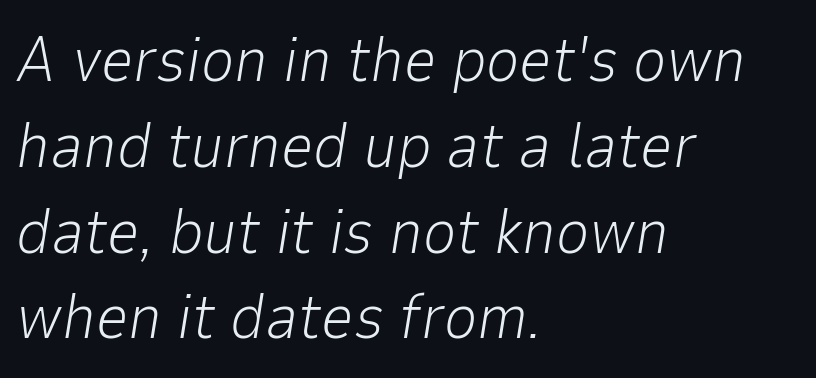
Each row of text sits above clean, open space. The specimen reads as italic at a glance. Looks like regular typesetting: each glyph gets only the width it needs. Heft: none added — not bold. Default kerning and tracking; the words read as compact shapes.
